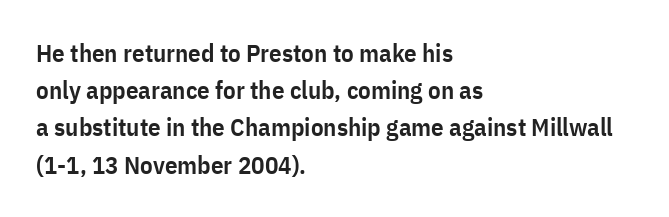
The image shows 25 px text type, upright; set left-aligned, normal line spacing (1.49x), normal letter spacing, not underlined.
